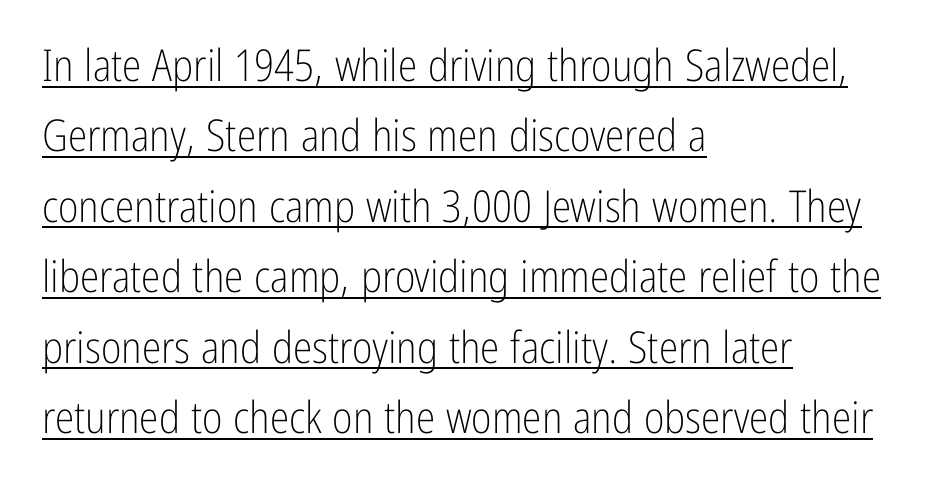
Q: Is the text bold? A: No.
Q: Is the text italic (slanted)? A: No, it is upright.
Q: Is the typeface a serif or a sans-serif typeface? A: Sans-serif.
Q: Is the text underlined? A: Yes.
Q: How is the paragraph aligned? A: Left-aligned.
Q: Is the spacing between letters normal or unusually wide? A: Normal.
Q: Is the spacing between lines tight, normal or loose? A: Normal.
Q: Width (condensed, normal, or wide)? A: Condensed.
Q: Stroke contrast? A: Low.
Q: x-height? A: Medium.
Q: Monospaced? A: No.
